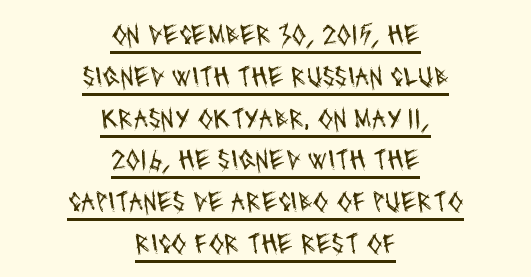
Does extra space separate the letters? No, they use regular spacing. Vertical stems look standard width or narrower in stroke. Classification — sans serif. In designer terms, the underline attribute is active on this setting. Here the designer chose a conventional face with non-uniform glyph widths. This rendering uses center alignment, leaving both contours irregular but symmetric.
